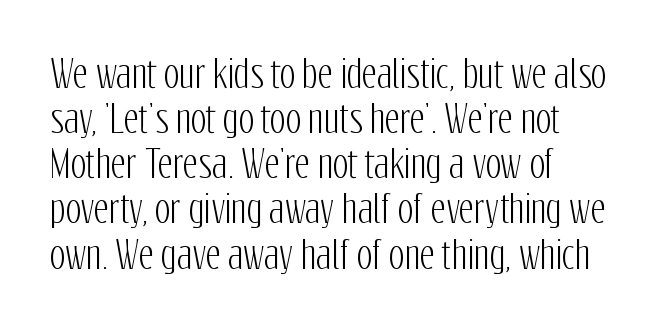
Q: Is the text italic (slanted)? A: No, it is upright.
Q: Is the typeface a serif or a sans-serif typeface? A: Sans-serif.
Q: Is the text underlined? A: No.
Q: How is the paragraph aligned? A: Left-aligned.
Q: Is the spacing between letters normal or unusually wide? A: Normal.
Q: Width (condensed, normal, or wide)? A: Condensed.
Q: Stroke contrast? A: Low.
Q: x-height? A: Medium.
Q: Monospaced? A: No.
